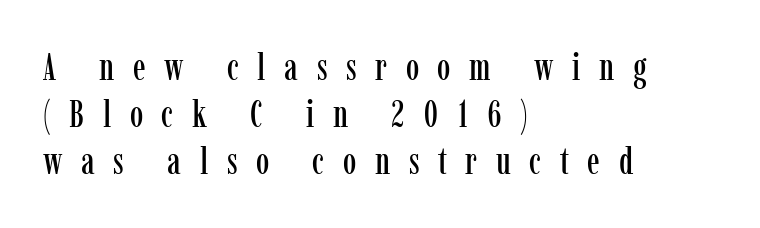
{"serif": "yes", "italic": "no", "width": "condensed", "stroke_contrast": "low", "x_height": "medium", "monospaced": "no", "underline": "no", "align": "left", "line_spacing_ratio": 1.24, "letter_spacing": "wide", "letter_spacing_em": 0.49, "glyph_px": 38}
